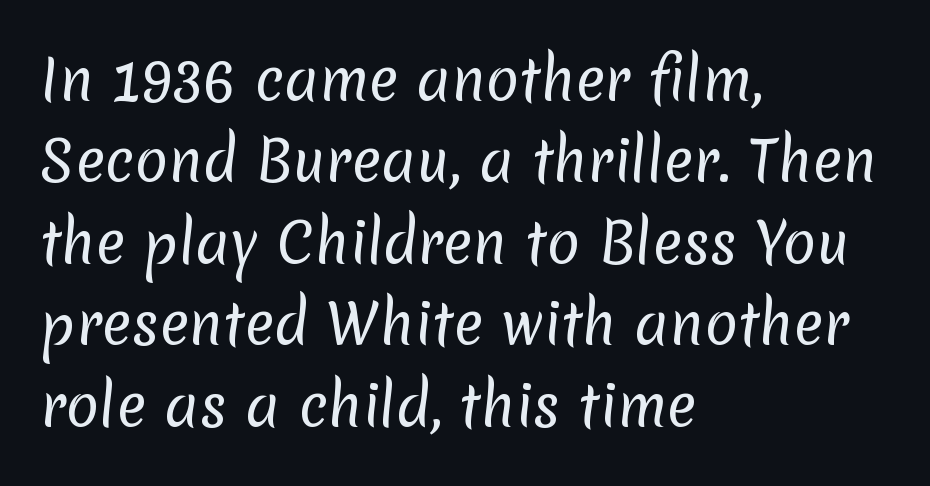
Q: Is the text bold? A: No.
Q: Is the typeface a serif or a sans-serif typeface? A: Sans-serif.
Q: Is the text underlined? A: No.
Q: How is the paragraph aligned? A: Left-aligned.
Q: Is the spacing between letters normal or unusually wide? A: Normal.
Q: Is the spacing between lines tight, normal or loose? A: Normal.
Q: Width (condensed, normal, or wide)? A: Normal.
Q: Stroke contrast? A: Low.
Q: x-height? A: Medium.
Q: Monospaced? A: No.
